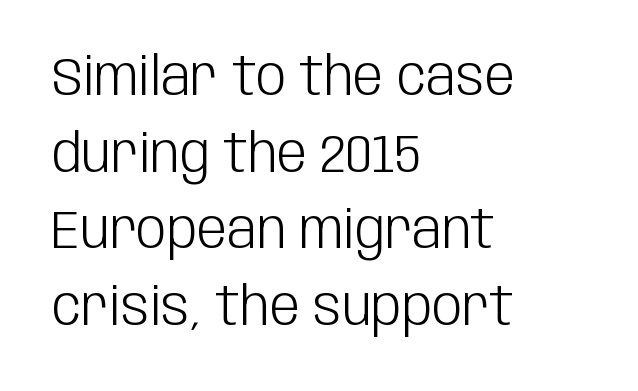
{"serif": "no", "italic": "no", "bold": "no", "weight": "light", "width": "condensed", "stroke_contrast": "low", "x_height": "large", "monospaced": "no", "underline": "no", "align": "left", "line_spacing": "normal", "line_spacing_ratio": 1.42, "letter_spacing": "normal", "letter_spacing_em": 0.0, "glyph_px": 54}
